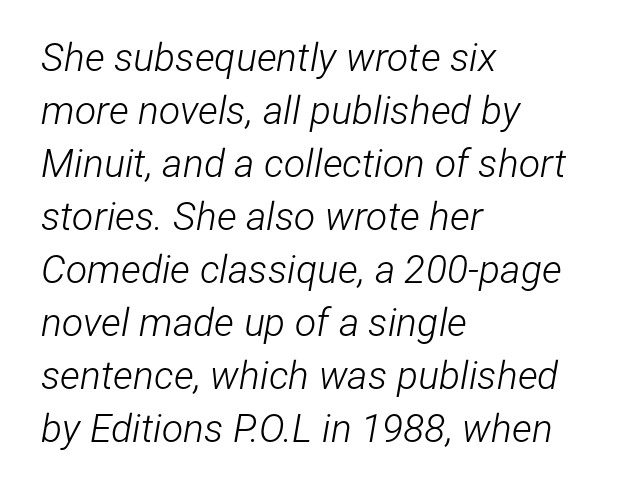
Q: Is the text bold? A: No.
Q: Is the text italic (slanted)? A: Yes, it leans right by about 12 degrees.
Q: Is the text underlined? A: No.
Q: How is the paragraph aligned? A: Left-aligned.
Q: Is the spacing between letters normal or unusually wide? A: Normal.
Q: Is the spacing between lines tight, normal or loose? A: Normal.
Q: Width (condensed, normal, or wide)? A: Condensed.
Q: Stroke contrast? A: Low.
Q: x-height? A: Medium.
Q: Monospaced? A: No.
